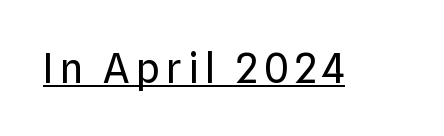
The image shows 41 px regular-weight sans-serif type, upright; set underlined; low stroke contrast and a medium x-height.
